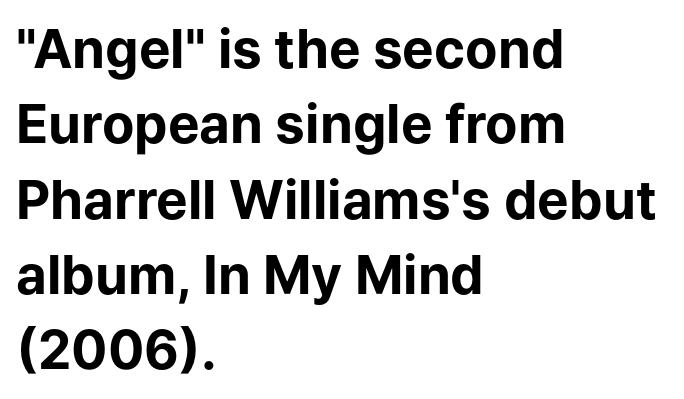
{"serif": "no", "italic": "no", "bold": "yes", "weight": "bold", "width": "normal", "stroke_contrast": "low", "x_height": "medium", "monospaced": "no", "underline": "no", "align": "left", "line_spacing": "normal", "line_spacing_ratio": 1.42, "letter_spacing": "normal", "letter_spacing_em": 0.0, "glyph_px": 53}
